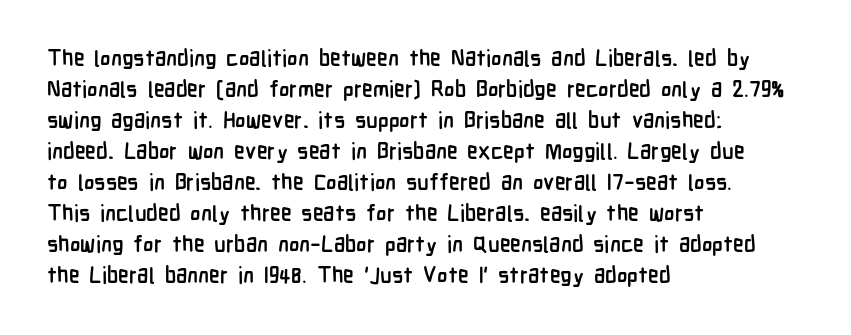
{"italic": "no", "bold": "yes", "underline": "no", "align": "left", "line_spacing": "normal", "line_spacing_ratio": 1.41, "letter_spacing": "normal", "letter_spacing_em": 0.0, "glyph_px": 22}
